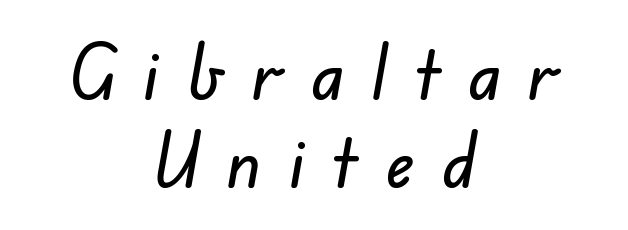
{"serif": "no", "width": "normal", "stroke_contrast": "low", "x_height": "small", "monospaced": "no", "underline": "no", "align": "center", "line_spacing_ratio": 1.16, "letter_spacing": "wide", "letter_spacing_em": 0.36, "glyph_px": 76}
